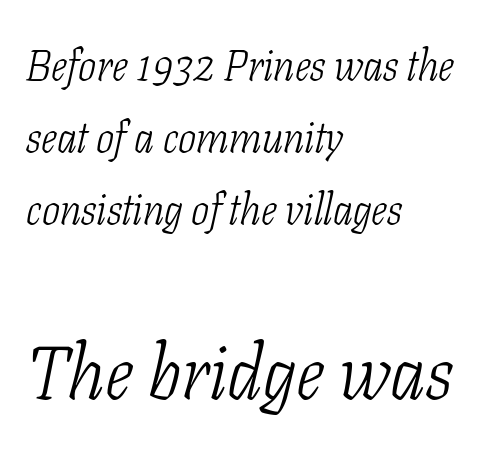
Q: Is the text bold? A: No.
Q: Is the text italic (slanted)? A: Yes, it leans right by about 11 degrees.
Q: Is the typeface a serif or a sans-serif typeface? A: Serif.
Q: Is the text underlined? A: No.
Q: How is the paragraph aligned? A: Left-aligned.
Q: Is the spacing between letters normal or unusually wide? A: Normal.
Q: Is the spacing between lines tight, normal or loose? A: Normal.
Q: Which block of text is set in a larger size, the first (top) or the second (bottom)? A: The second (bottom) one.
Q: Width (condensed, normal, or wide)? A: Condensed.
Q: Stroke contrast? A: Low.
Q: x-height? A: Medium.
Q: Monospaced? A: No.
